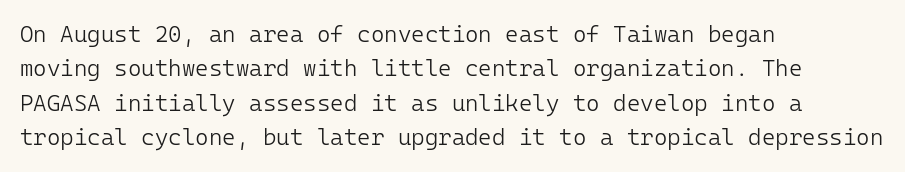
The image shows 23 px text type, upright; set left-aligned, normal line spacing (1.5x), normal letter spacing, not underlined.
